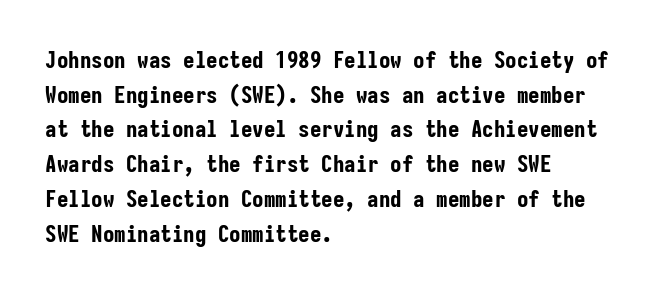
Every stem runs plumb, perpendicular to the baseline. The typesetting leans heavy: a genuine bold. Anything drawn beneath the words? Only blank space. The paragraph shown leans on its left margin. In terms of letterspacing, this is plain default setting. The space between consecutive lines is moderate.
